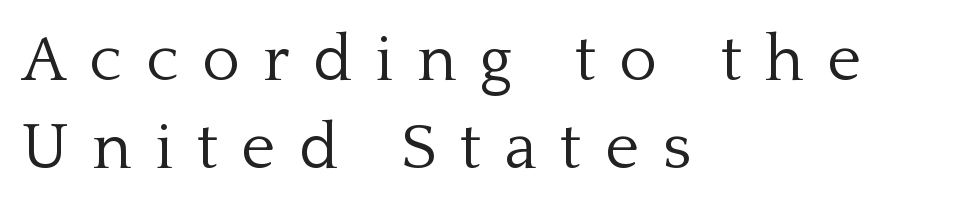
Stem width sits at or under what a default text font uses. In terms of letterspacing, this is a distinctly airy, spread setting. Classification — serif. When letters stand straight like this, we call the style roman or upright.
